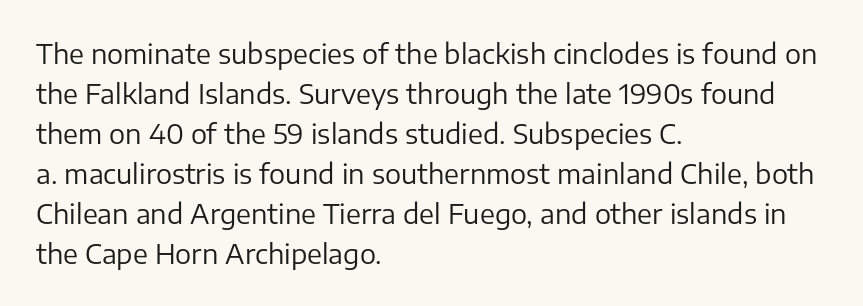
{"italic": "no", "bold": "no", "underline": "no", "align": "left", "line_spacing": "normal", "line_spacing_ratio": 1.48, "letter_spacing": "normal", "letter_spacing_em": 0.0, "glyph_px": 27}
